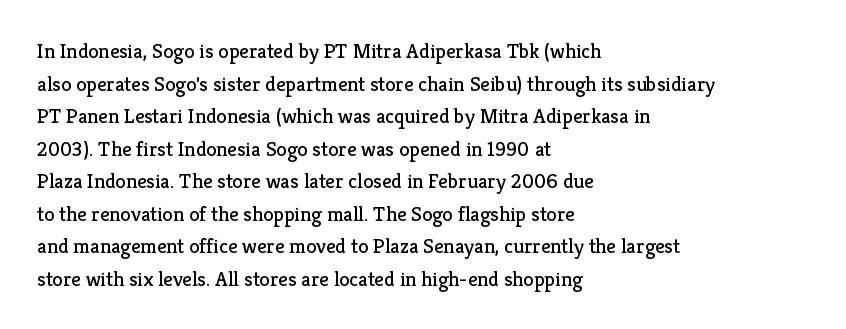
The axis of the letterforms is exactly vertical. Here the glyphs are tracked normally, forming tight word shapes. Descenders hang freely into open space. Line beginnings align vertically; line endings do not. The rows are spaced the way most documents space them.
